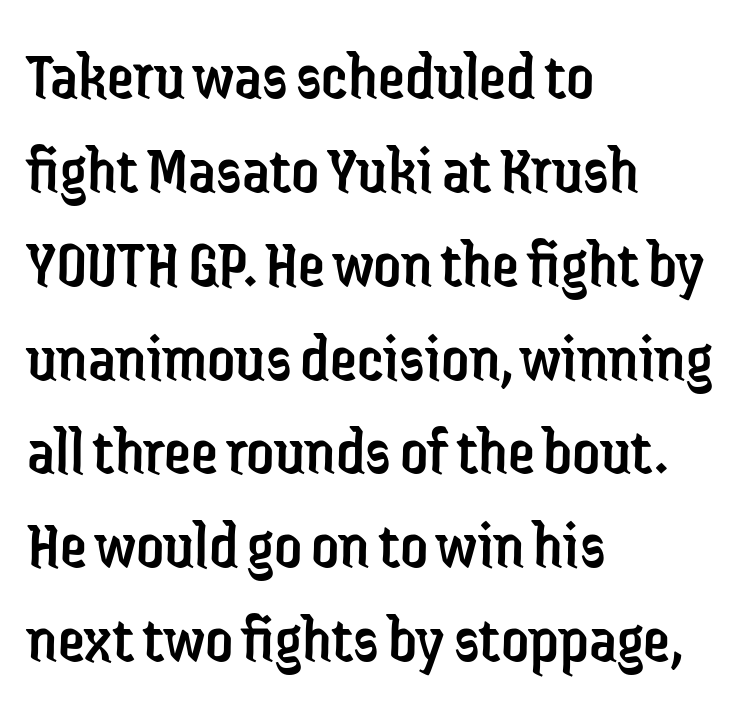
{"serif": "no", "italic": "no", "bold": "no", "weight": "regular", "width": "condensed", "stroke_contrast": "low", "x_height": "medium", "monospaced": "no", "underline": "no", "align": "left", "line_spacing": "normal", "line_spacing_ratio": 1.38, "letter_spacing": "normal", "letter_spacing_em": 0.0, "glyph_px": 68}
